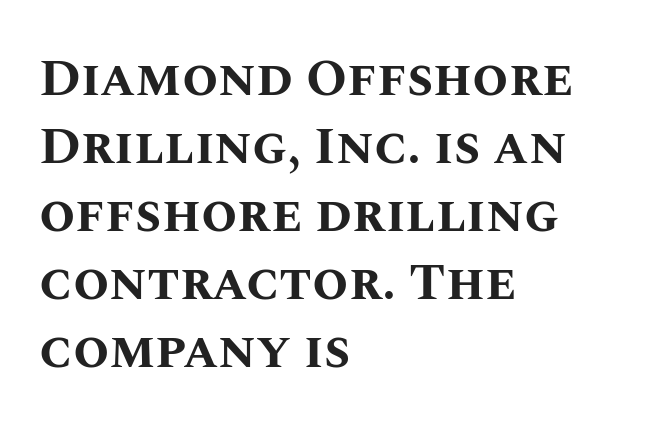
What stands out about the letter spacing? Nothing — it is the standard amount. A student would call this left alignment; a typographer would say flush left, rag right. The rendering uses natural spacing where letterforms have individual widths. Just letters on the line, the space beneath them empty.
